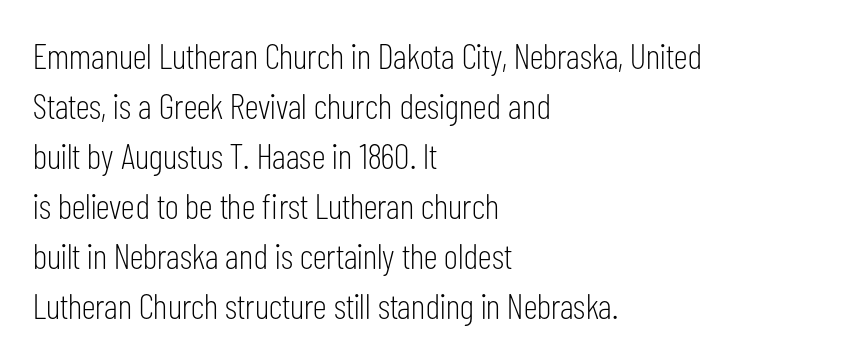
The strokes carry an ordinary text weight at most. The lines sit at an ordinary, default distance from one another. The letters advance in unequal steps, a hallmark of proportional type. The text was rendered using a sans face with plain stroke endings. Nobody touched the tracking dial on this one. Any mark beneath the type? The region is blank.
